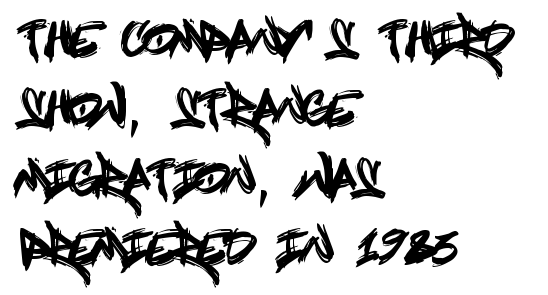
{"serif": "no", "width": "condensed", "x_height": "large", "underline": "no", "align": "left", "line_spacing": "normal", "line_spacing_ratio": 1.51, "letter_spacing": "normal", "letter_spacing_em": 0.0, "glyph_px": 46}
